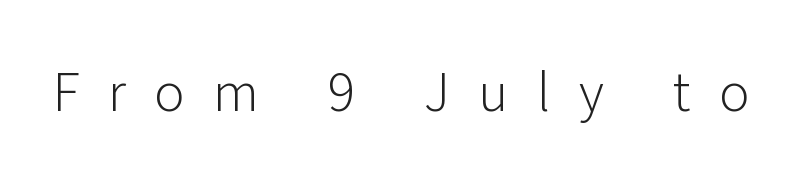
The image shows 57 px light sans-serif type, upright; set unusually wide letter spacing (+0.5 em), not underlined; low stroke contrast and a medium x-height.
